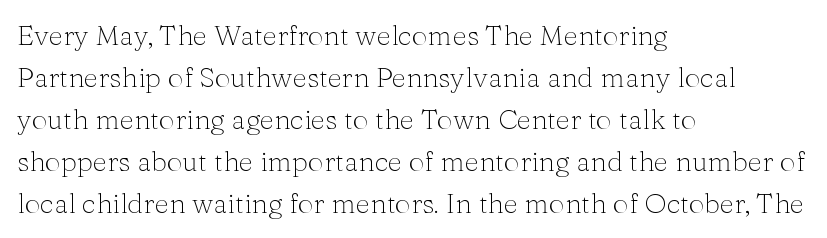
{"serif": "yes", "italic": "no", "bold": "no", "weight": "light", "width": "normal", "stroke_contrast": "medium", "x_height": "medium", "monospaced": "no", "underline": "no", "align": "left", "line_spacing": "normal", "line_spacing_ratio": 1.5, "letter_spacing": "normal", "letter_spacing_em": 0.0, "glyph_px": 28}
